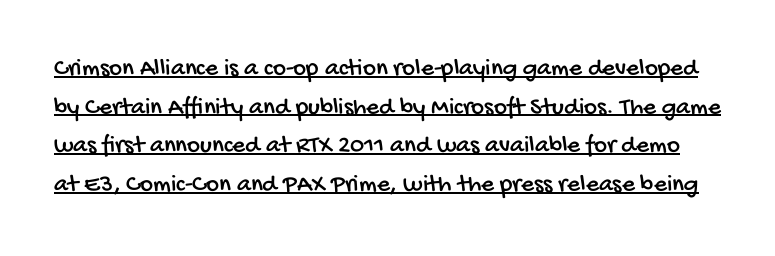
Q: Is the text underlined? A: Yes.
Q: Is the spacing between letters normal or unusually wide? A: Normal.
Q: Is the spacing between lines tight, normal or loose? A: Normal.
